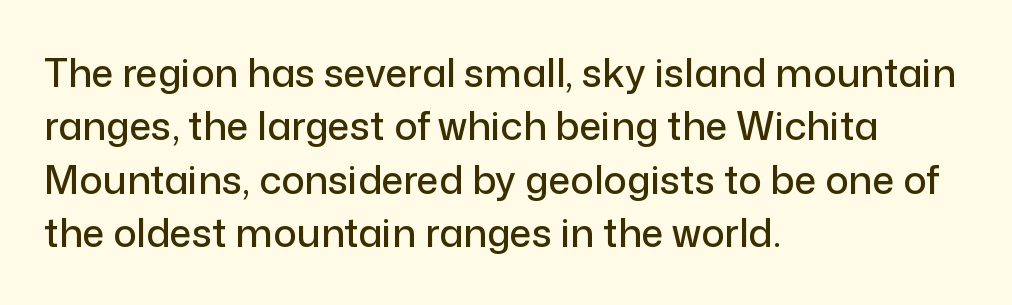
{"serif": "no", "italic": "no", "width": "normal", "stroke_contrast": "low", "x_height": "medium", "monospaced": "no", "underline": "no", "align": "left", "line_spacing": "normal", "line_spacing_ratio": 1.37, "letter_spacing": "normal", "letter_spacing_em": 0.0, "glyph_px": 39}
